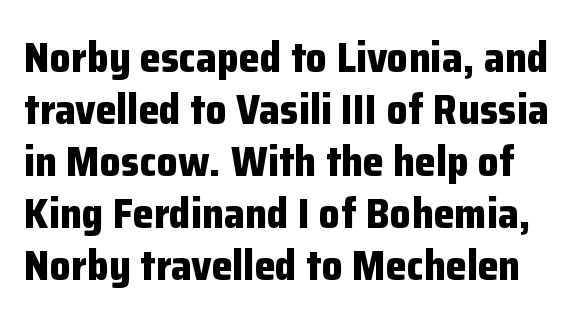
The type family on display is of the sans-serif kind. Descenders are the only things crossing below the line. Nobody touched the tracking dial on this one. Think of a printed novel: that variable character pitch is what you see here. Its strokes are broad and dark, the hallmark of bold type.
